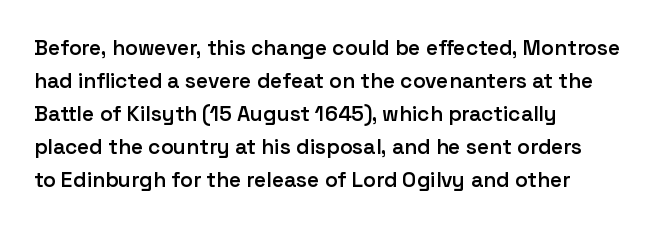
Q: Is the text bold? A: Semi-bold.
Q: Is the text italic (slanted)? A: No, it is upright.
Q: Is the text underlined? A: No.
Q: How is the paragraph aligned? A: Left-aligned.
Q: Is the spacing between letters normal or unusually wide? A: Normal.
Q: Is the spacing between lines tight, normal or loose? A: Normal.
